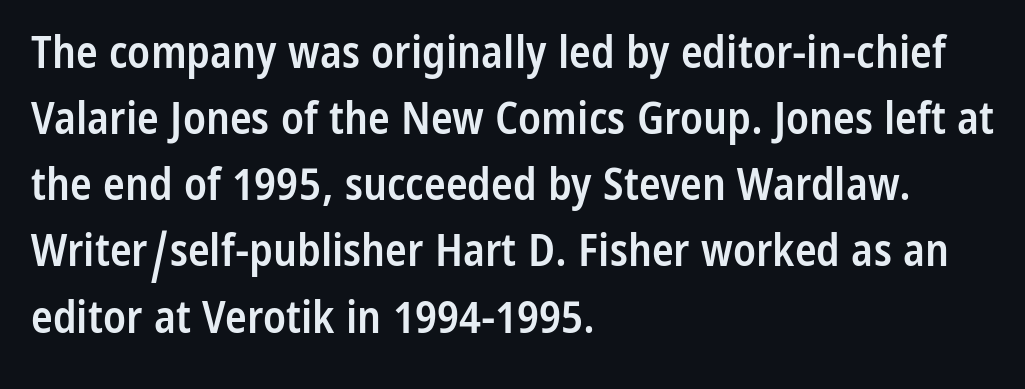
{"serif": "no", "italic": "no", "bold": "semi", "weight": "semibold", "width": "condensed", "stroke_contrast": "low", "x_height": "medium", "monospaced": "no", "underline": "no", "align": "left", "line_spacing": "normal", "line_spacing_ratio": 1.47, "letter_spacing": "normal", "letter_spacing_em": 0.0, "glyph_px": 45}
